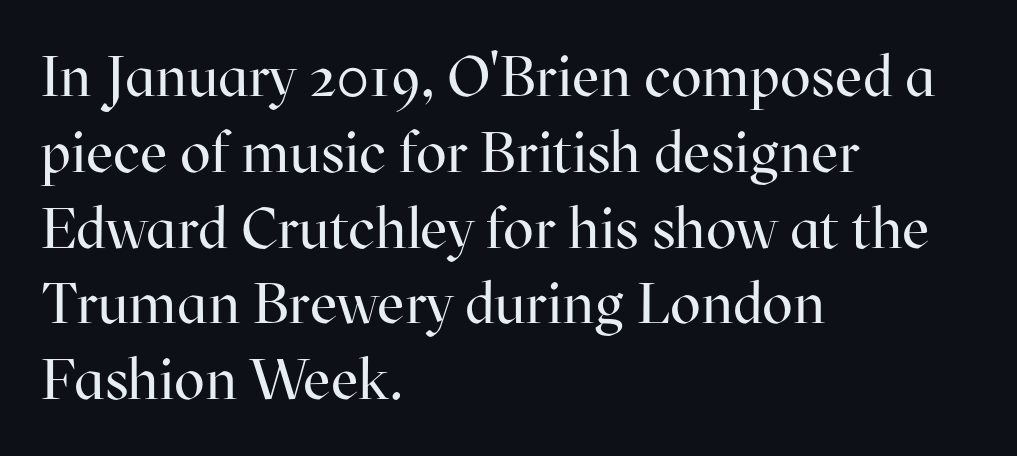
{"serif": "yes", "italic": "no", "bold": "no", "weight": "regular", "width": "normal", "stroke_contrast": "high", "x_height": "medium", "monospaced": "no", "underline": "no", "align": "left", "line_spacing": "normal", "line_spacing_ratio": 1.33, "letter_spacing": "normal", "letter_spacing_em": 0.0, "glyph_px": 57}
